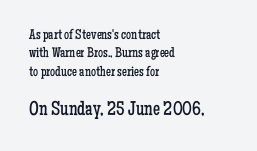
Q: Is the text bold? A: No.
Q: Is the text italic (slanted)? A: No, it is upright.
Q: Is the text underlined? A: No.
Q: How is the paragraph aligned? A: Left-aligned.
Q: Is the spacing between letters normal or unusually wide? A: Normal.
Q: Is the spacing between lines tight, normal or loose? A: Normal.
Q: Which block of text is set in a larger size, the first (top) or the second (bottom)? A: The second (bottom) one.
